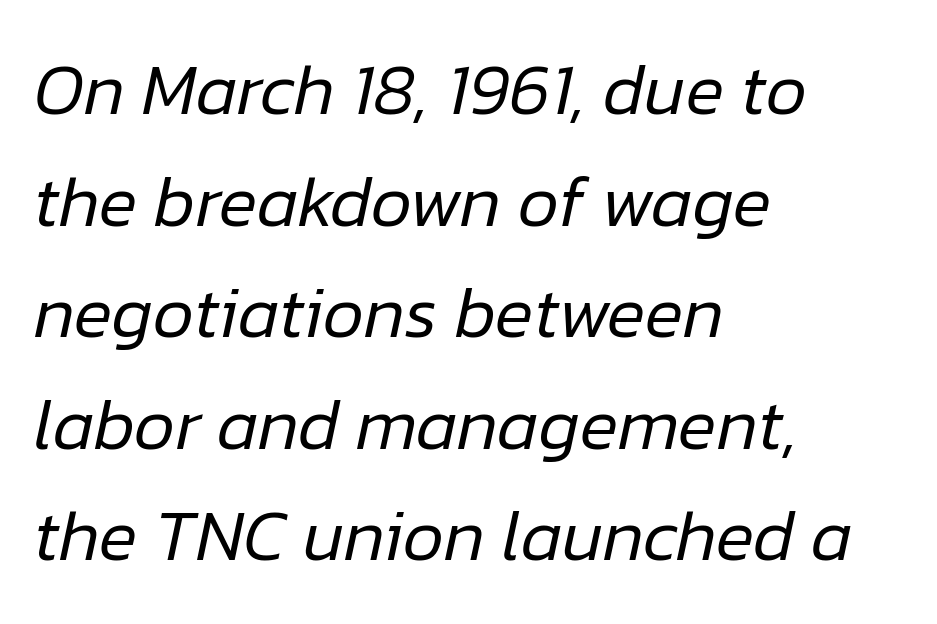
Q: Is the text bold? A: No.
Q: Is the text italic (slanted)? A: Yes, it leans right by about 12 degrees.
Q: Is the text underlined? A: No.
Q: How is the paragraph aligned? A: Left-aligned.
Q: Is the spacing between letters normal or unusually wide? A: Normal.
Q: Is the spacing between lines tight, normal or loose? A: Normal.
Q: Width (condensed, normal, or wide)? A: Normal.
Q: Stroke contrast? A: Low.
Q: x-height? A: Medium.
Q: Monospaced? A: No.
